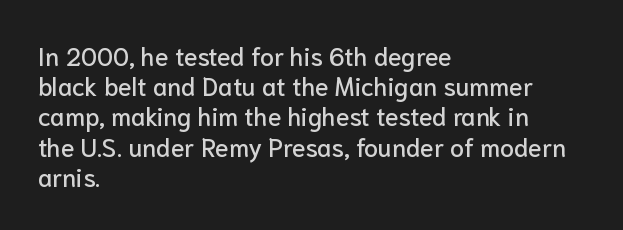
Q: Is the text italic (slanted)? A: No, it is upright.
Q: Is the text underlined? A: No.
Q: How is the paragraph aligned? A: Left-aligned.
Q: Is the spacing between letters normal or unusually wide? A: Normal.
